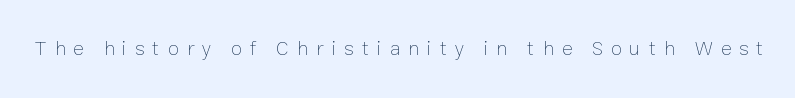
{"italic": "no", "bold": "no", "underline": "no", "letter_spacing": "wide", "letter_spacing_em": 0.4, "glyph_px": 20}
